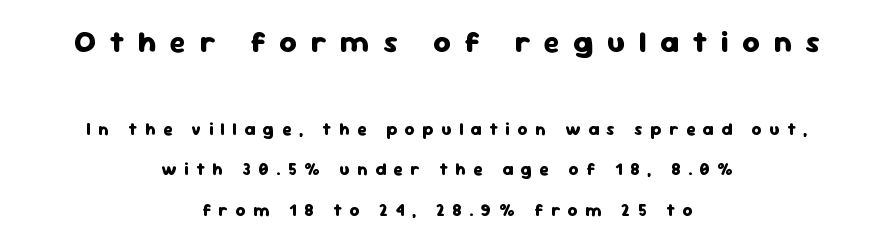
The image shows 30 px heavy sans-serif type, upright; set centered, loose line spacing (2.39x), unusually wide letter spacing (+0.45 em), not underlined; the first (top) block is 1.76x larger; low stroke contrast and a medium x-height.
